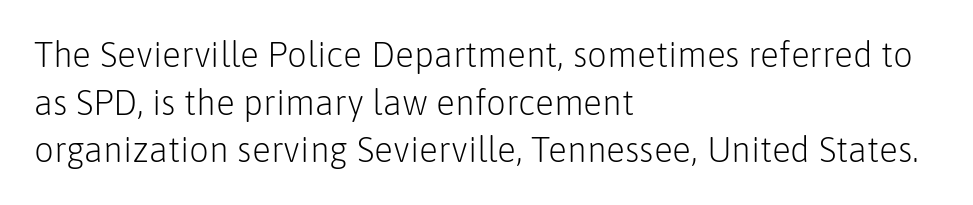
Q: Is the text bold? A: No.
Q: Is the text italic (slanted)? A: No, it is upright.
Q: Is the typeface a serif or a sans-serif typeface? A: Sans-serif.
Q: Is the text underlined? A: No.
Q: How is the paragraph aligned? A: Left-aligned.
Q: Is the spacing between letters normal or unusually wide? A: Normal.
Q: Is the spacing between lines tight, normal or loose? A: Normal.
Q: Width (condensed, normal, or wide)? A: Normal.
Q: Stroke contrast? A: Low.
Q: x-height? A: Medium.
Q: Monospaced? A: No.
